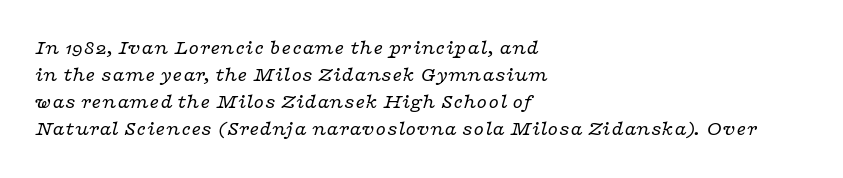
The foot of each line stays bare and open. Short note: letters normally spaced. The weight would be labelled regular, book, light, or lighter still. Honestly, the row spacing looks completely unremarkable. Is the block centered? No — it sits flush against the left margin.
